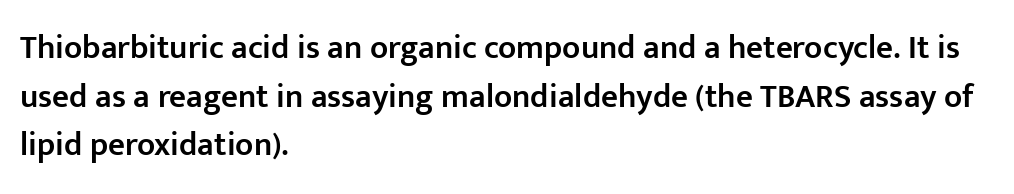
Q: Is the text bold? A: Semi-bold.
Q: Is the text italic (slanted)? A: No, it is upright.
Q: Is the typeface a serif or a sans-serif typeface? A: Sans-serif.
Q: Is the text underlined? A: No.
Q: How is the paragraph aligned? A: Left-aligned.
Q: Is the spacing between letters normal or unusually wide? A: Normal.
Q: Is the spacing between lines tight, normal or loose? A: Normal.
Q: Width (condensed, normal, or wide)? A: Normal.
Q: Stroke contrast? A: Low.
Q: x-height? A: Medium.
Q: Monospaced? A: No.
